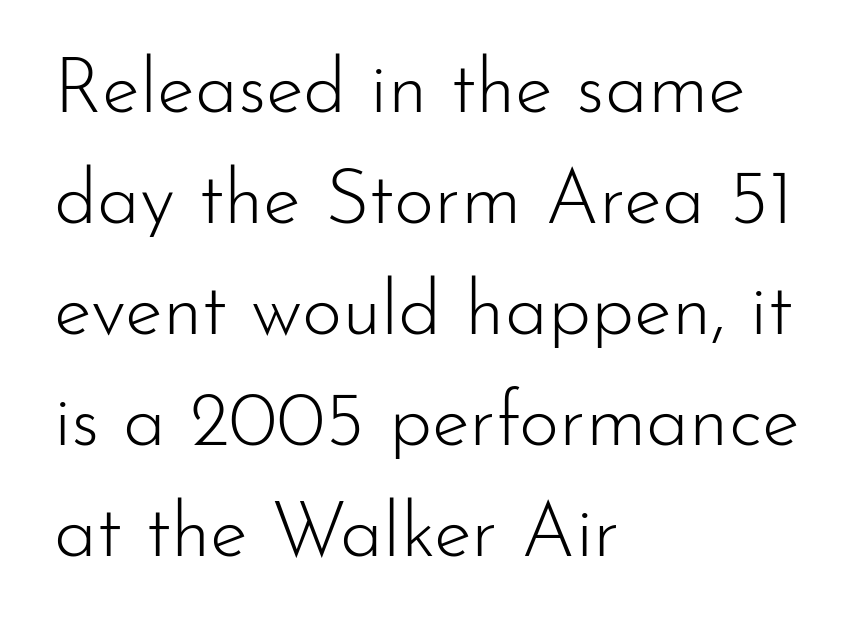
Is this a fixed-width face? No — the glyphs have proportional, varying widths. The letters carry no serifs — their stems end cleanly without finishing strokes. Between one letter and the next there's only the usual sliver of space. The words here are not underlined. A typesetter would mark this as roman, not italic.
